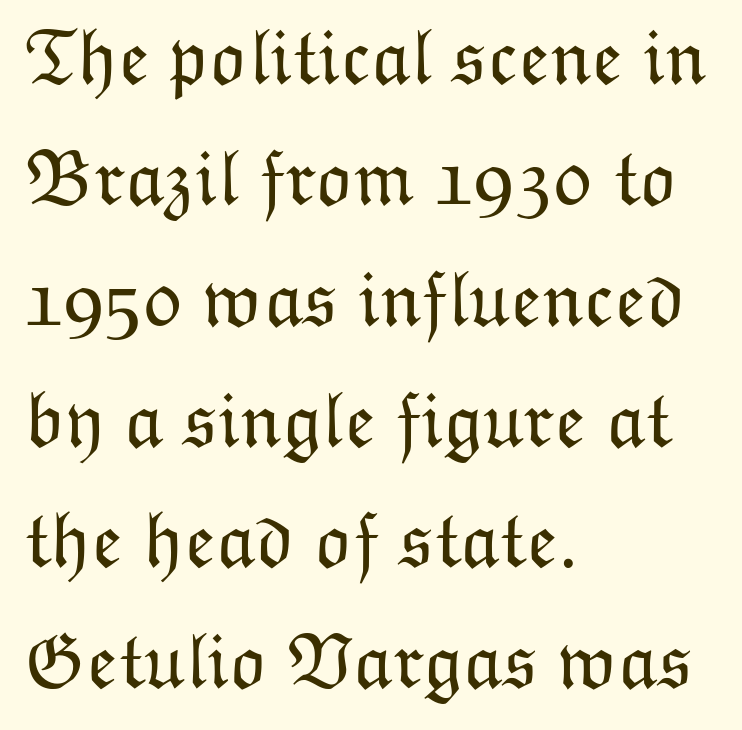
{"italic": "no", "bold": "no", "weight": "light", "width": "normal", "stroke_contrast": "low", "x_height": "medium", "monospaced": "no", "underline": "no", "align": "left", "line_spacing": "normal", "line_spacing_ratio": 1.53, "letter_spacing": "normal", "letter_spacing_em": 0.0, "glyph_px": 79}
